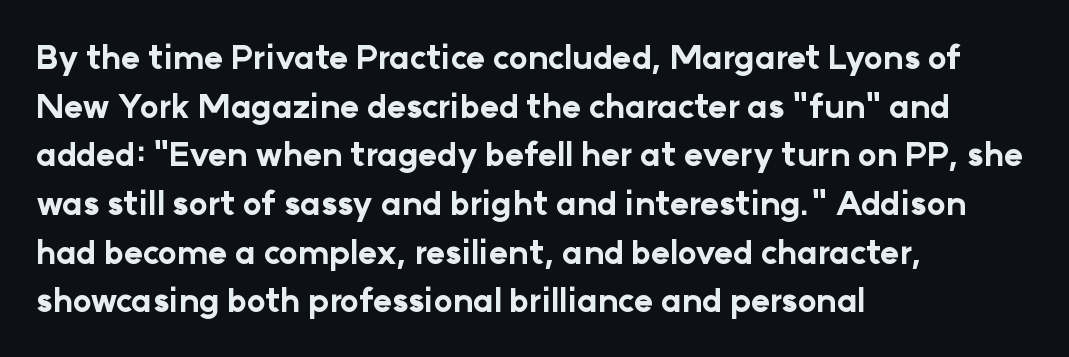
Q: Is the text bold? A: Yes.
Q: Is the text italic (slanted)? A: No, it is upright.
Q: Is the typeface a serif or a sans-serif typeface? A: Sans-serif.
Q: Is the text underlined? A: No.
Q: How is the paragraph aligned? A: Left-aligned.
Q: Is the spacing between letters normal or unusually wide? A: Normal.
Q: Is the spacing between lines tight, normal or loose? A: Normal.
Q: Width (condensed, normal, or wide)? A: Normal.
Q: Stroke contrast? A: Low.
Q: x-height? A: Medium.
Q: Monospaced? A: No.
